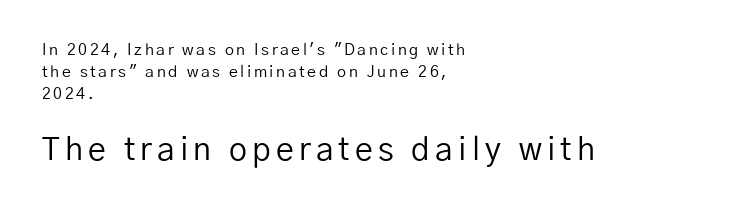
Q: Is the text bold? A: No.
Q: Is the text italic (slanted)? A: No, it is upright.
Q: Is the typeface a serif or a sans-serif typeface? A: Sans-serif.
Q: Is the text underlined? A: No.
Q: How is the paragraph aligned? A: Left-aligned.
Q: Is the spacing between lines tight, normal or loose? A: Normal.
Q: Which block of text is set in a larger size, the first (top) or the second (bottom)? A: The second (bottom) one.
Q: Width (condensed, normal, or wide)? A: Normal.
Q: Stroke contrast? A: Low.
Q: x-height? A: Medium.
Q: Monospaced? A: No.
